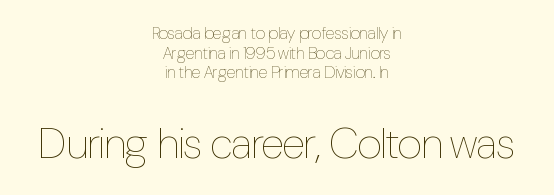
The image shows 43 px thin, condensed type, upright; set centered, tight line spacing (1.15x), normal letter spacing, not underlined; the second (bottom) block is 2.53x larger; low stroke contrast and a medium x-height.
